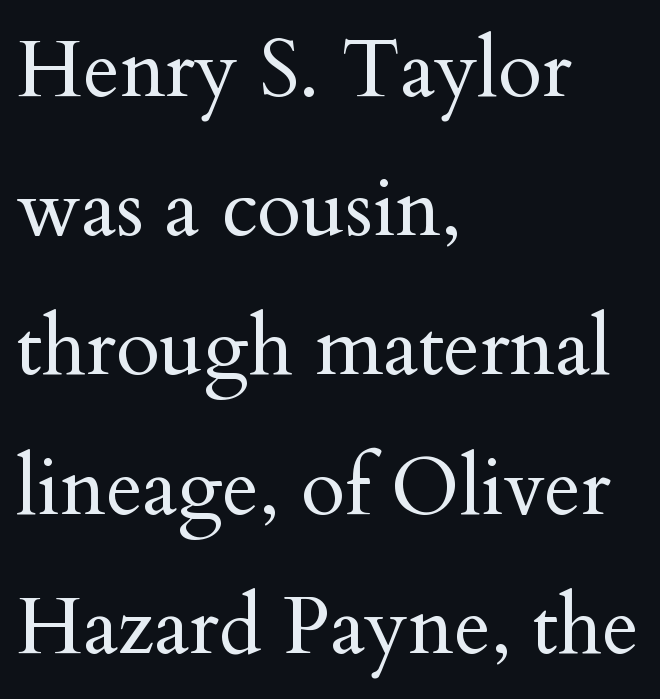
Q: Is the text bold? A: No.
Q: Is the text italic (slanted)? A: No, it is upright.
Q: Is the typeface a serif or a sans-serif typeface? A: Serif.
Q: Is the text underlined? A: No.
Q: How is the paragraph aligned? A: Left-aligned.
Q: Is the spacing between letters normal or unusually wide? A: Normal.
Q: Width (condensed, normal, or wide)? A: Normal.
Q: Stroke contrast? A: Medium.
Q: x-height? A: Small.
Q: Monospaced? A: No.
